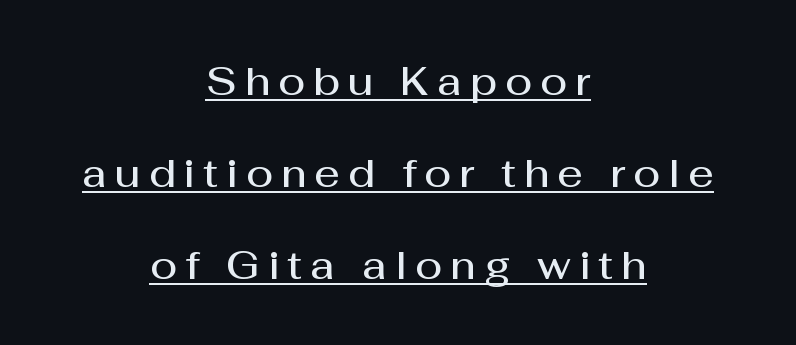
The image shows 40 px semibold sans-serif type, upright; set centered, loose line spacing (2.3x), unusually wide letter spacing (+0.2 em), underlined; medium stroke contrast and a medium x-height.
